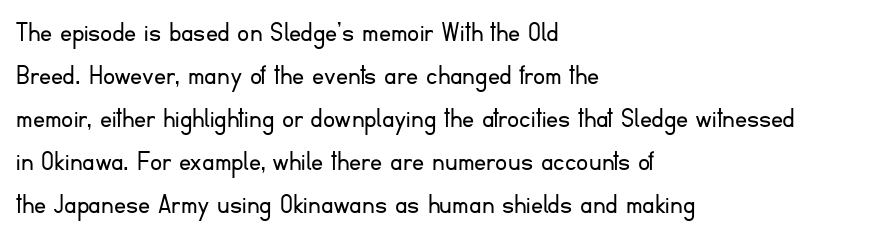
Q: Is the text bold? A: No.
Q: Is the text italic (slanted)? A: No, it is upright.
Q: Is the typeface a serif or a sans-serif typeface? A: Sans-serif.
Q: Is the text underlined? A: No.
Q: How is the paragraph aligned? A: Left-aligned.
Q: Is the spacing between letters normal or unusually wide? A: Normal.
Q: Is the spacing between lines tight, normal or loose? A: Normal.
Q: Width (condensed, normal, or wide)? A: Normal.
Q: Stroke contrast? A: Low.
Q: x-height? A: Small.
Q: Monospaced? A: No.
